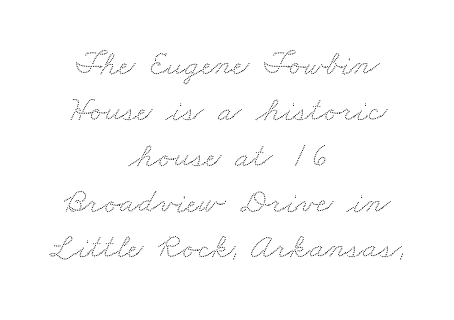
The image shows 35 px wide type; set centered, normal line spacing (1.31x), normal letter spacing, not underlined; low stroke contrast and a small x-height.
